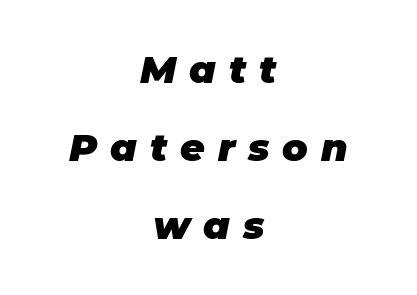
{"italic": "yes", "lean": "right", "slant_degrees": 11, "bold": "yes", "weight": "heavy", "width": "normal", "stroke_contrast": "low", "x_height": "large", "monospaced": "no", "underline": "no", "align": "center", "line_spacing": "loose", "line_spacing_ratio": 2.05, "letter_spacing": "wide", "letter_spacing_em": 0.34, "glyph_px": 38}
